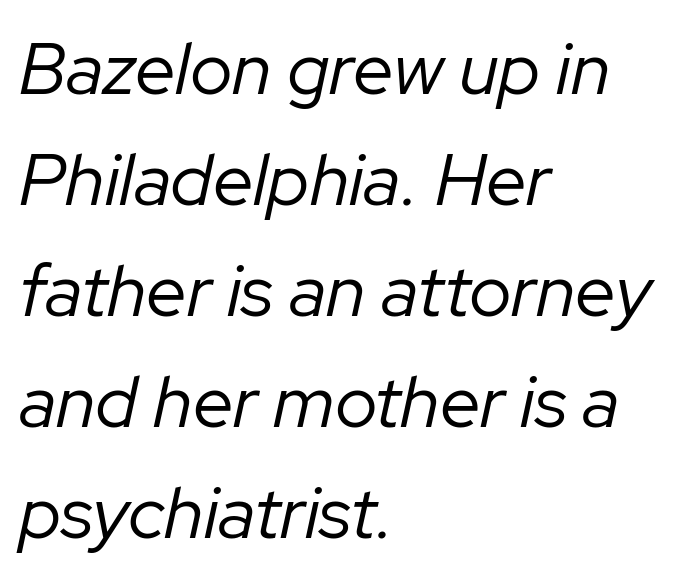
The space between consecutive lines is moderate. Observe the ordinary spacing: letters are neighbours, not strangers. Would a proofreader flag this as italicized? Yes. Ink coverage per letter is moderate at most. These lines are rendered in a variable-pitch font. The specimen omits any rule beneath the text block's lines.
